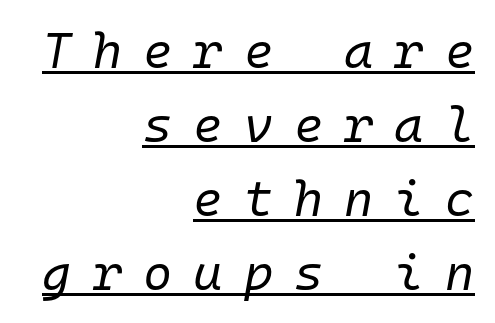
Q: Is the text bold? A: No.
Q: Is the text italic (slanted)? A: Yes, it leans right by about 10 degrees.
Q: Is the text underlined? A: Yes.
Q: How is the paragraph aligned? A: Right-aligned.
Q: Is the spacing between letters normal or unusually wide? A: Unusually wide.
Q: Is the spacing between lines tight, normal or loose? A: Normal.
Q: Width (condensed, normal, or wide)? A: Normal.
Q: Stroke contrast? A: Low.
Q: x-height? A: Medium.
Q: Monospaced? A: Yes.
